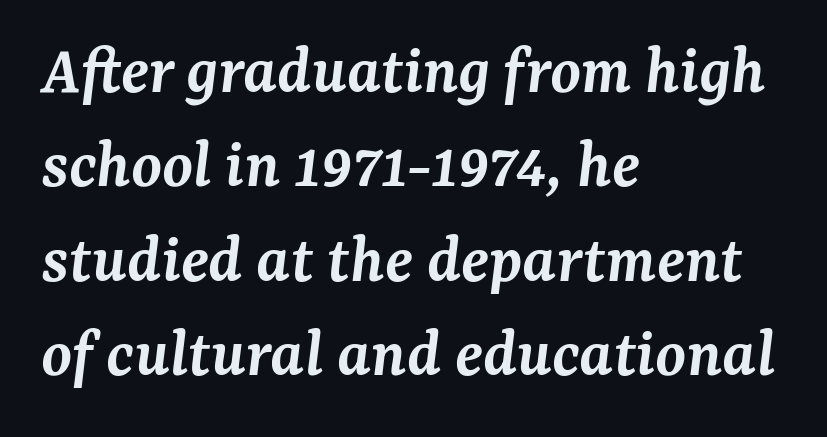
{"serif": "yes", "italic": "yes", "lean": "right", "slant_degrees": 7, "bold": "semi", "weight": "semibold", "width": "normal", "stroke_contrast": "medium", "x_height": "medium", "monospaced": "no", "underline": "no", "align": "left", "line_spacing": "normal", "line_spacing_ratio": 1.35, "letter_spacing": "normal", "letter_spacing_em": 0.0, "glyph_px": 70}
